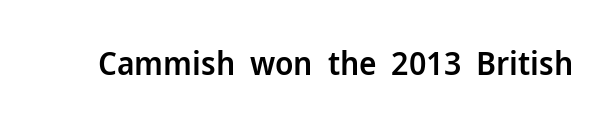
These lines keep a tight, regular rhythm from letter to letter. Do the characters align in a grid? No, the font is proportional. Only glyphs here, with clear space below each row. The font's upright variant was chosen for this text.
